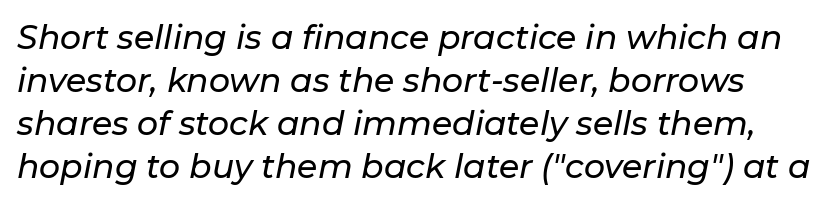
The image shows 33 px text type, italic (leaning right); set normal line spacing (1.3x), normal letter spacing, not underlined; low stroke contrast and a medium x-height.
